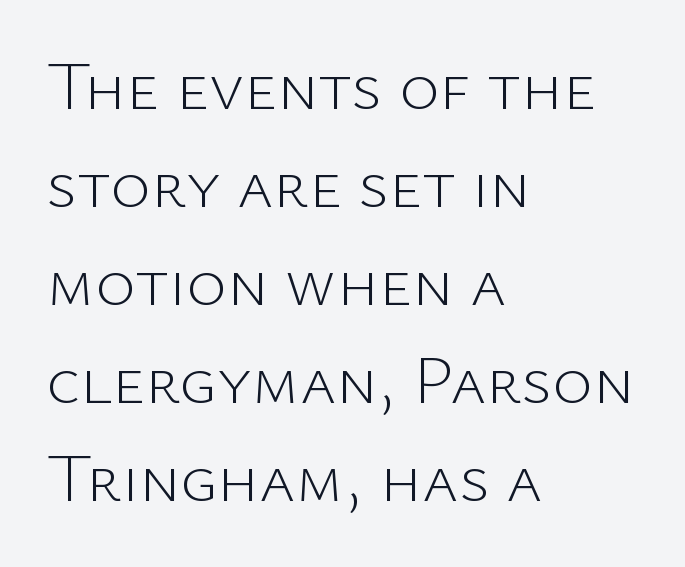
Vertically, the passage feels balanced, rows spaced as you'd expect. The compositor pushed each line to the left boundary. Type without underlining. The strokes carry an ordinary text weight at most. Is there any slant? The stems are plumb.
